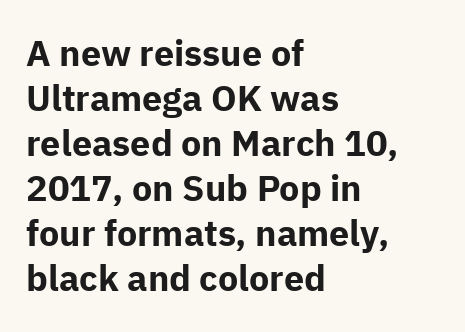
This sample keeps an unexceptional amount of space between lines. The passage is arranged the way most books set body copy — flush left. Compared with typical body copy, the letter spacing here is the same. Descenders hang freely into open space. Strong, thick strokes mark this as bold type.
